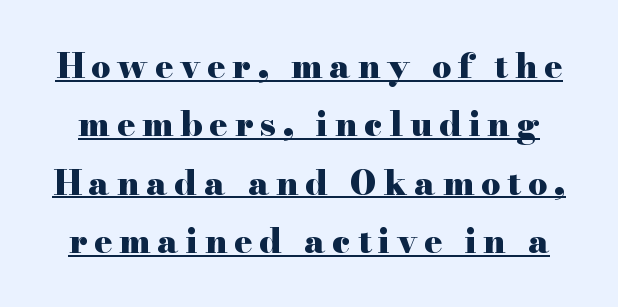
The glyphs are accompanied by a horizontal stroke just below them. Posture: vertical. How heavy is the stroke? Heavy — this is a bold. Serif or sans? Serif — the stroke terminals have little feet.
